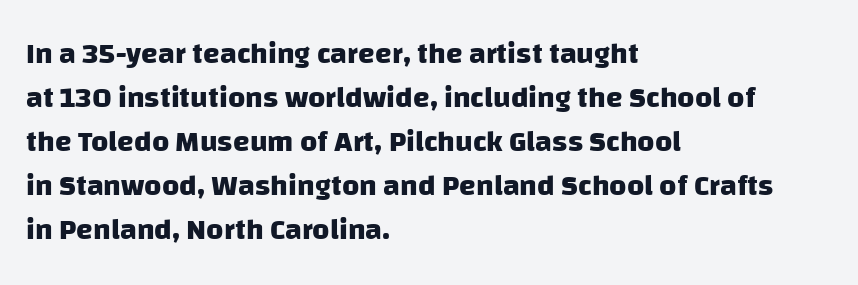
{"serif": "no", "bold": "yes", "weight": "heavy", "width": "normal", "stroke_contrast": "low", "x_height": "large", "monospaced": "no", "underline": "no", "align": "left", "line_spacing": "normal", "line_spacing_ratio": 1.47, "letter_spacing": "normal", "letter_spacing_em": 0.0, "glyph_px": 30}
